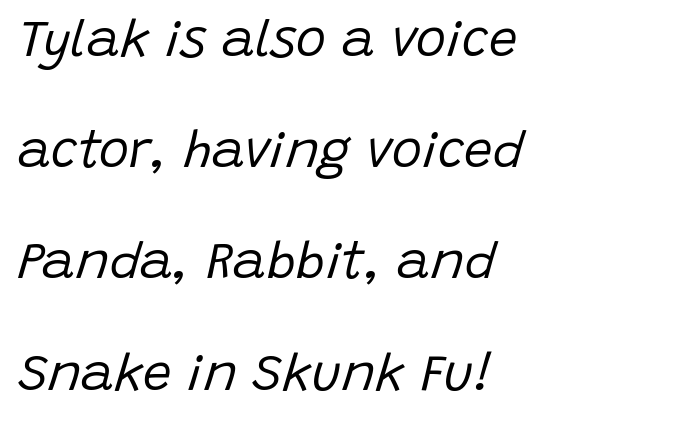
The image shows 51 px regular-weight type, italic (leaning right); set left-aligned, loose line spacing (2.18x), normal letter spacing, not underlined; low stroke contrast and a large x-height.
